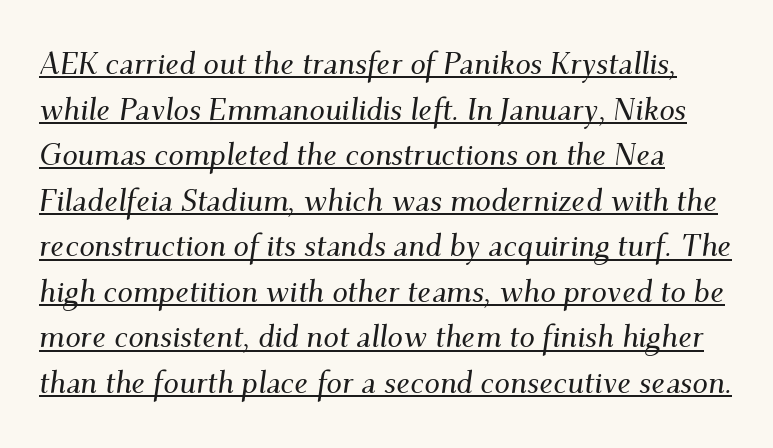
The rendering applies a slant to the glyphs. Glance below the letters and you will spot a drawn line. The leading is moderate, giving the passage an even texture. A serif font was chosen for this passage.
